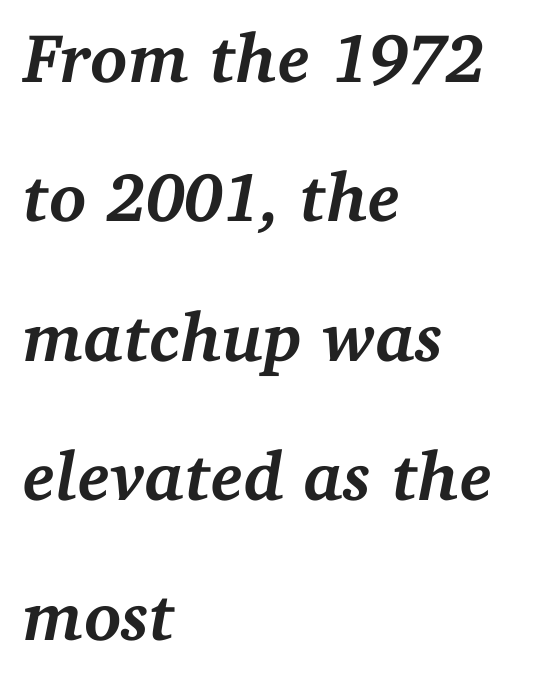
{"serif": "yes", "italic": "yes", "lean": "right", "slant_degrees": 11, "bold": "yes", "weight": "semibold", "width": "normal", "stroke_contrast": "medium", "x_height": "medium", "monospaced": "no", "underline": "no", "align": "left", "line_spacing": "loose", "line_spacing_ratio": 2.02, "letter_spacing": "normal", "letter_spacing_em": 0.0, "glyph_px": 69}
